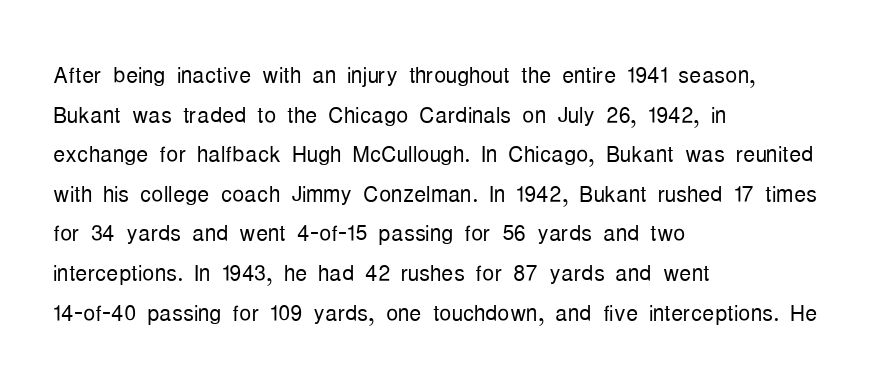
Q: Is the text bold? A: No.
Q: Is the text italic (slanted)? A: No, it is upright.
Q: Is the typeface a serif or a sans-serif typeface? A: Sans-serif.
Q: Is the text underlined? A: No.
Q: How is the paragraph aligned? A: Left-aligned.
Q: Is the spacing between letters normal or unusually wide? A: Normal.
Q: Is the spacing between lines tight, normal or loose? A: Normal.
Q: Width (condensed, normal, or wide)? A: Condensed.
Q: Stroke contrast? A: Low.
Q: x-height? A: Medium.
Q: Monospaced? A: No.
